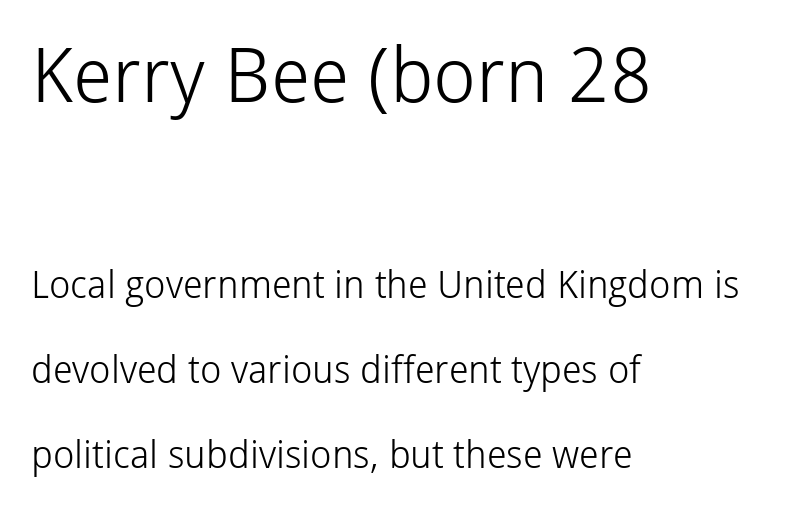
Regarding leading, the lines here are spaced well apart. These glyphs show unthickened strokes, regular width or finer. Rendered with straight, roman letterforms. Visually, the top section dominates because its glyphs are scaled up.
